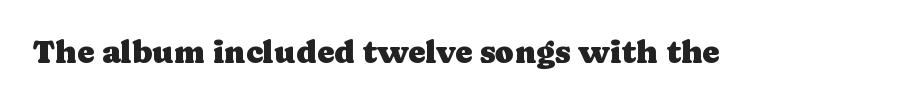
Q: Is the text italic (slanted)? A: No, it is upright.
Q: Is the typeface a serif or a sans-serif typeface? A: Serif.
Q: Is the text underlined? A: No.
Q: Is the spacing between letters normal or unusually wide? A: Normal.
Q: Width (condensed, normal, or wide)? A: Normal.
Q: Stroke contrast? A: Low.
Q: x-height? A: Medium.
Q: Monospaced? A: No.
